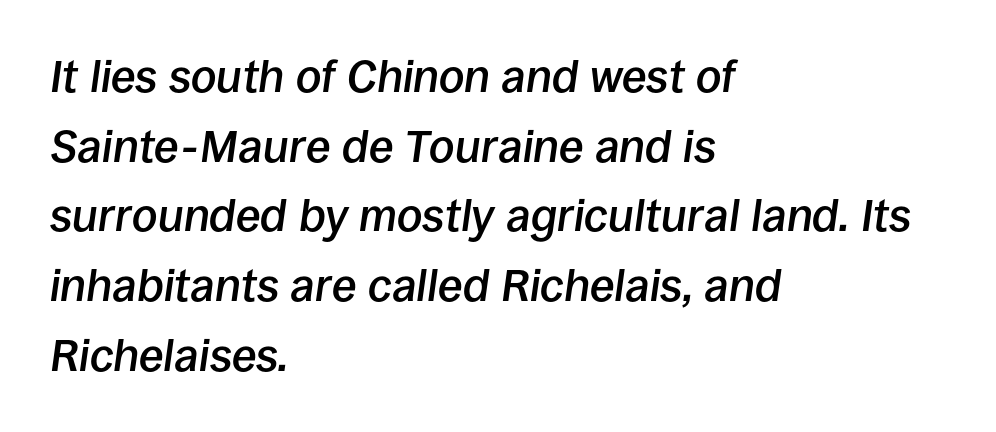
{"italic": "yes", "lean": "right", "slant_degrees": 8, "bold": "semi", "weight": "semibold", "width": "normal", "stroke_contrast": "low", "x_height": "large", "monospaced": "no", "underline": "no", "align": "left", "line_spacing": "normal", "line_spacing_ratio": 1.55, "letter_spacing": "normal", "letter_spacing_em": 0.0, "glyph_px": 45}
